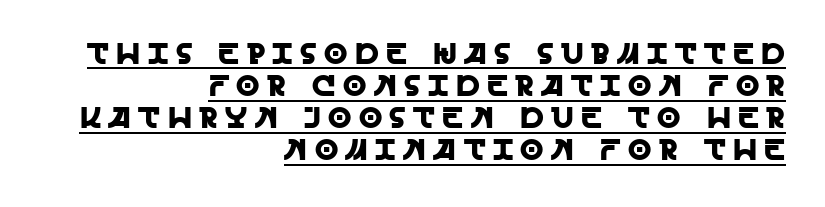
The image shows 30 px sans-serif type, upright; set right-aligned, tight line spacing (1.07x), unusually wide letter spacing (+0.25 em), underlined; a large x-height.
